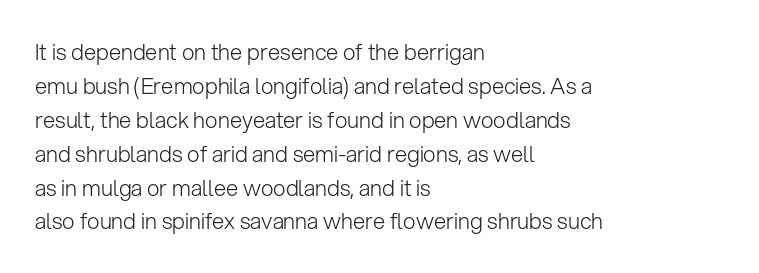
{"italic": "no", "bold": "no", "underline": "no", "align": "left", "line_spacing": "normal", "line_spacing_ratio": 1.54, "letter_spacing": "normal", "letter_spacing_em": 0.0, "glyph_px": 22}
